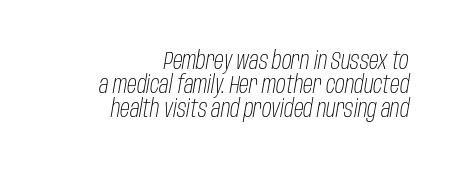
The block of text is dense from top to bottom, with scant space between rows. Each line ends at the same right margin while the left side varies. These glyphs show unthickened strokes, regular width or finer. The rendering keeps characters at their native spacing. The whole block is typeset with a tilt. Clear beneath every line of the passage.
